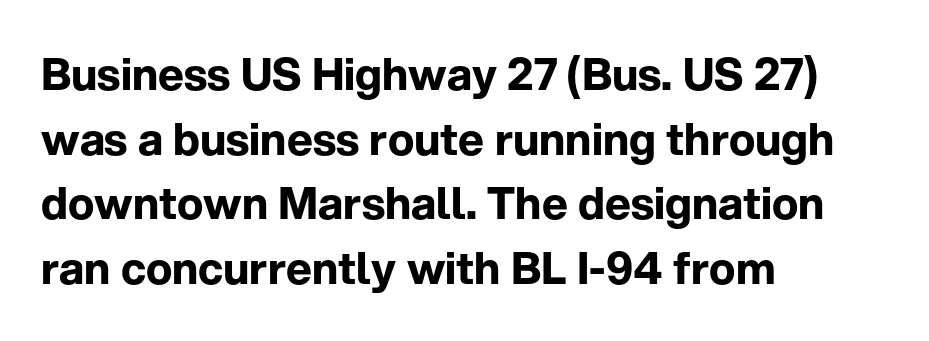
Spacing verdict: proportional, widths tailored to each character. Baseline-to-baseline distance is the conventional proportion of letter height. Is this a sans? Yes — the strokes have no serifs. A clean baseline with only descenders dipping below it. Layout note: lines flush left. The characters look thick and weighty, a clear bold.
